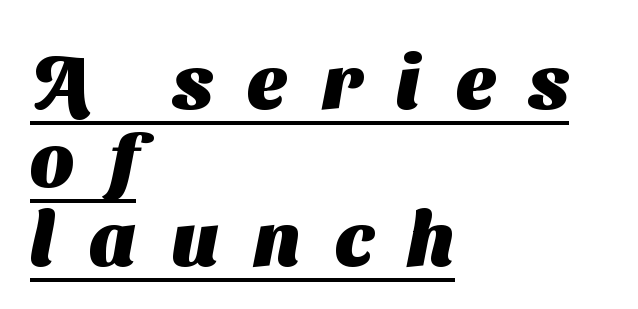
The image shows 76 px heavy sans-serif type; set left-aligned, tight line spacing (1.03x), unusually wide letter spacing (+0.46 em), underlined; medium stroke contrast and a medium x-height.
